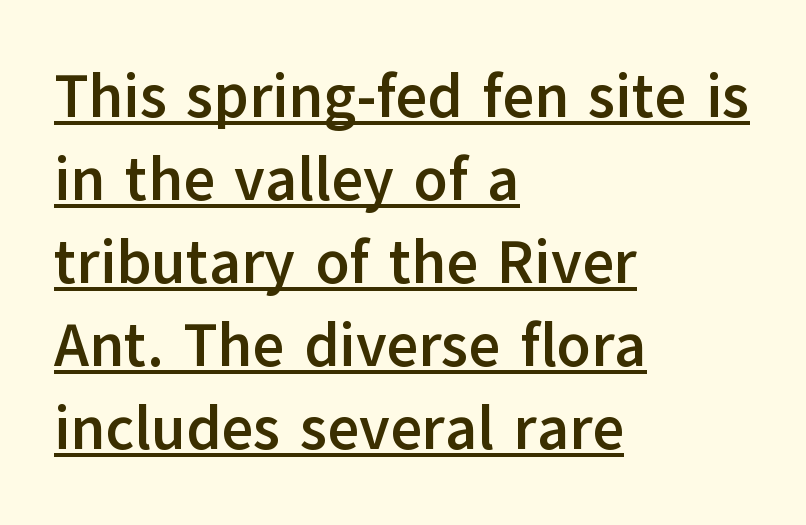
{"serif": "no", "italic": "no", "bold": "yes", "weight": "semibold", "width": "normal", "stroke_contrast": "low", "x_height": "medium", "monospaced": "no", "underline": "yes", "align": "left", "line_spacing": "normal", "line_spacing_ratio": 1.36, "letter_spacing": "normal", "letter_spacing_em": 0.0, "glyph_px": 61}
